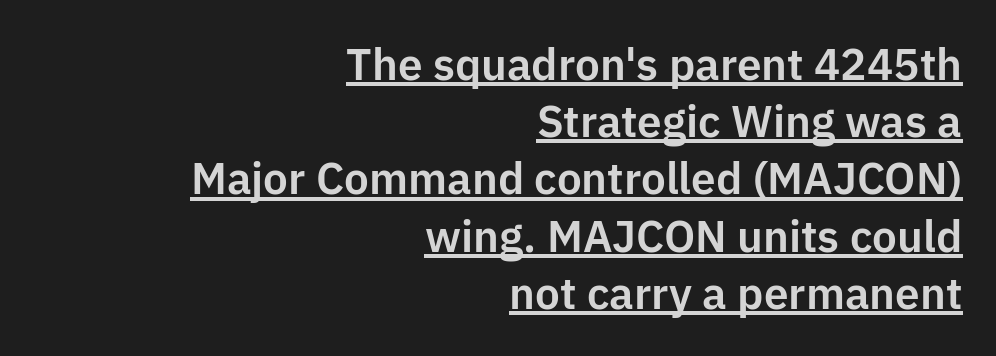
Q: Is the text italic (slanted)? A: No, it is upright.
Q: Is the typeface a serif or a sans-serif typeface? A: Sans-serif.
Q: Is the text underlined? A: Yes.
Q: How is the paragraph aligned? A: Right-aligned.
Q: Is the spacing between letters normal or unusually wide? A: Normal.
Q: Is the spacing between lines tight, normal or loose? A: Normal.
Q: Width (condensed, normal, or wide)? A: Normal.
Q: Stroke contrast? A: Low.
Q: x-height? A: Medium.
Q: Monospaced? A: No.
